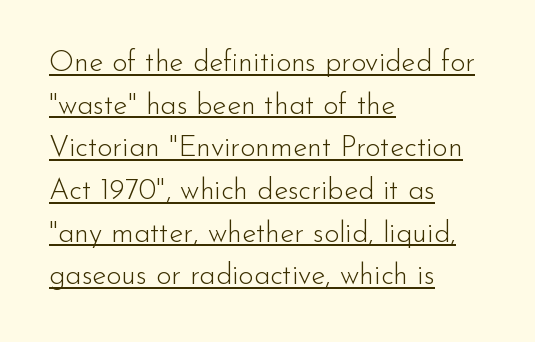
Q: Is the text bold? A: No.
Q: Is the text italic (slanted)? A: No, it is upright.
Q: Is the typeface a serif or a sans-serif typeface? A: Sans-serif.
Q: Is the text underlined? A: Yes.
Q: How is the paragraph aligned? A: Left-aligned.
Q: Is the spacing between letters normal or unusually wide? A: Normal.
Q: Is the spacing between lines tight, normal or loose? A: Normal.
Q: Width (condensed, normal, or wide)? A: Normal.
Q: Stroke contrast? A: Low.
Q: x-height? A: Small.
Q: Monospaced? A: No.
